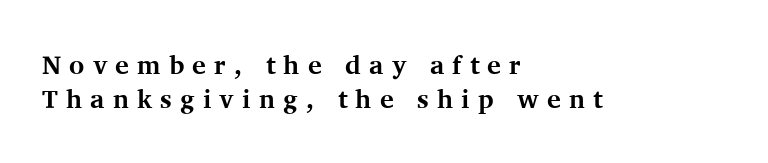
The line-height multiplier appears to be the usual default. How heavy is the stroke? Heavy — this is a bold. Unlike italic type, these characters show no tilt at all. Nobody drew a line under any word here. The ragged edge is on the right, which tells us the setting is flush left.
